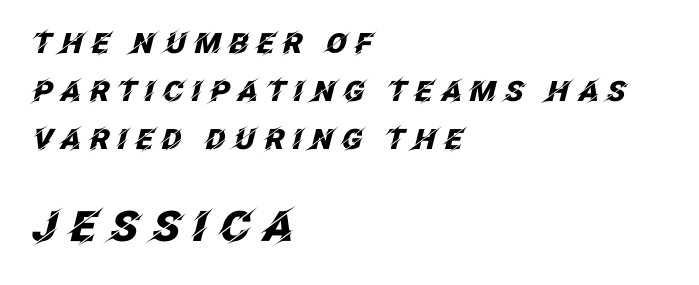
Q: Is the text bold? A: Yes.
Q: Is the text italic (slanted)? A: Yes, it leans right by about 12 degrees.
Q: Is the text underlined? A: No.
Q: How is the paragraph aligned? A: Left-aligned.
Q: Is the spacing between letters normal or unusually wide? A: Unusually wide.
Q: Which block of text is set in a larger size, the first (top) or the second (bottom)? A: The second (bottom) one.
Q: Width (condensed, normal, or wide)? A: Normal.
Q: Stroke contrast? A: Low.
Q: x-height? A: Large.
Q: Monospaced? A: No.
